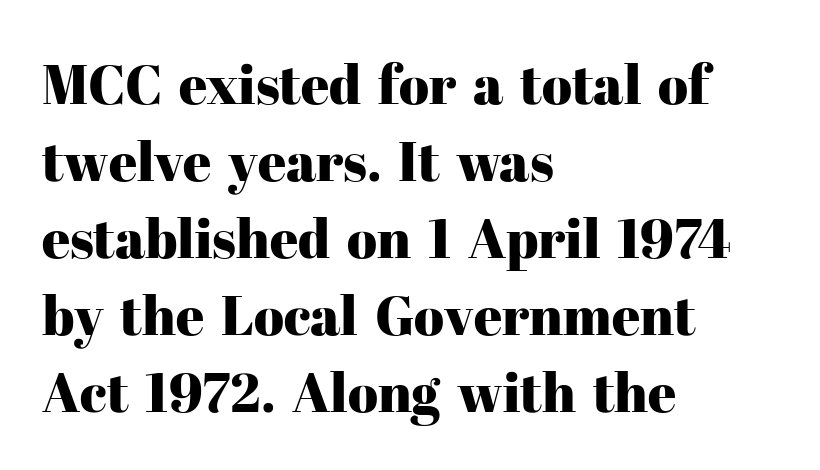
The image shows 55 px serif type, upright; set left-aligned, normal line spacing (1.4x), normal letter spacing, not underlined; high stroke contrast and a medium x-height.
